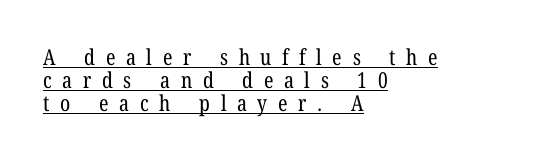
{"italic": "no", "bold": "no", "underline": "yes", "align": "left", "line_spacing": "tight", "line_spacing_ratio": 1.05, "letter_spacing": "wide", "letter_spacing_em": 0.48, "glyph_px": 22}
